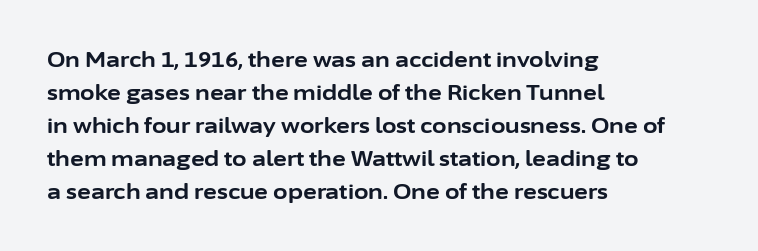
The image shows 21 px bold type, upright; set left-aligned, normal line spacing (1.57x), normal letter spacing, not underlined.
